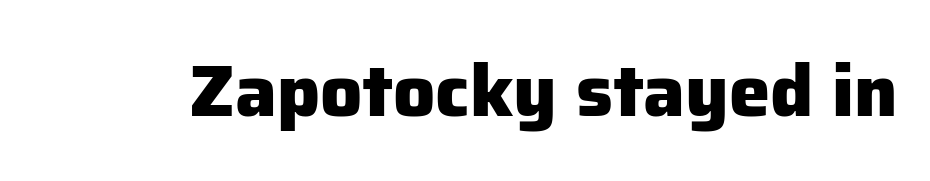
The image shows 74 px heavy sans-serif type, upright; set normal letter spacing, not underlined; low stroke contrast and a medium x-height.
